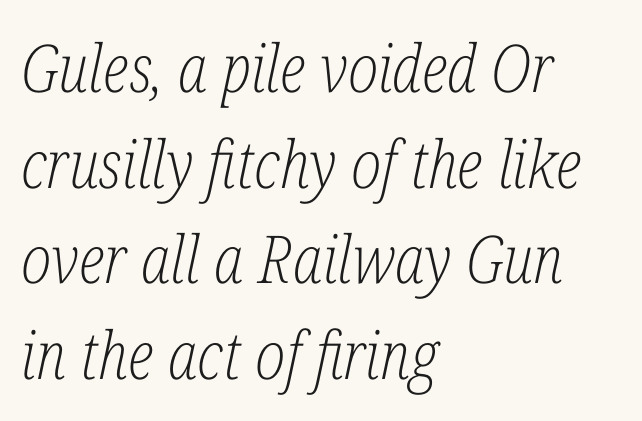
Q: Is the text bold? A: No.
Q: Is the text italic (slanted)? A: Yes, it leans right by about 12 degrees.
Q: Is the typeface a serif or a sans-serif typeface? A: Serif.
Q: Is the text underlined? A: No.
Q: How is the paragraph aligned? A: Left-aligned.
Q: Is the spacing between letters normal or unusually wide? A: Normal.
Q: Is the spacing between lines tight, normal or loose? A: Normal.
Q: Width (condensed, normal, or wide)? A: Condensed.
Q: Stroke contrast? A: Low.
Q: x-height? A: Medium.
Q: Monospaced? A: No.
